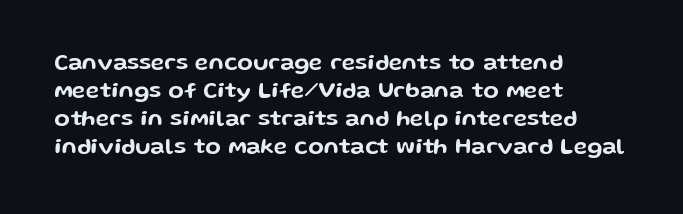
Q: Is the text italic (slanted)? A: No, it is upright.
Q: Is the text underlined? A: No.
Q: How is the paragraph aligned? A: Left-aligned.
Q: Is the spacing between letters normal or unusually wide? A: Normal.
